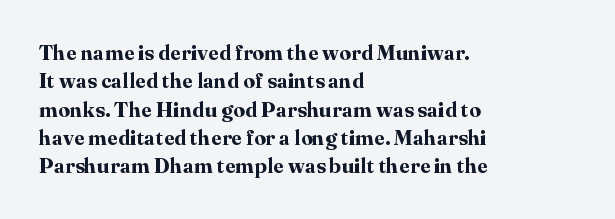
The lines in this sample share a left origin and differ only in where they stop. The block of text has a typical density, with ordinary space between rows. Posture: upright roman. The characters look thick and weighty, a clear bold. Letters rest on an invisible, unmarked baseline. There is no visible air inserted between adjacent glyphs.
